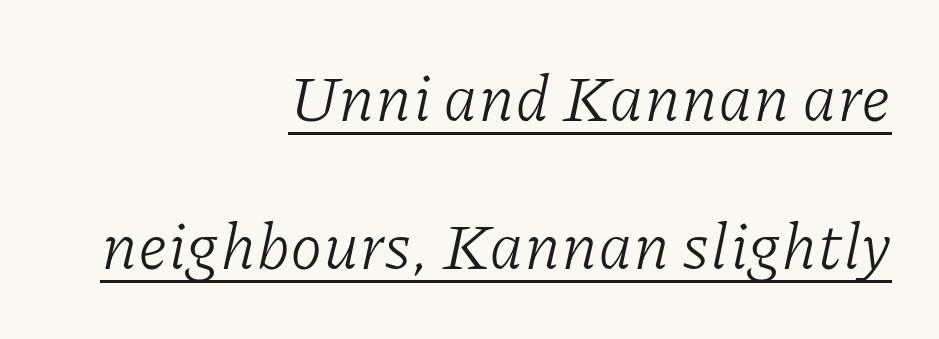
The image shows 65 px light serif type, italic (leaning right); set right-aligned, loose line spacing (2.28x), normal letter spacing, underlined; low stroke contrast and a medium x-height.
